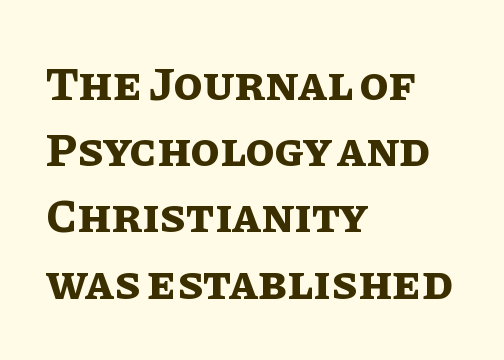
Q: Is the text bold? A: Yes.
Q: Is the text italic (slanted)? A: No, it is upright.
Q: Is the text underlined? A: No.
Q: How is the paragraph aligned? A: Left-aligned.
Q: Is the spacing between letters normal or unusually wide? A: Normal.
Q: Is the spacing between lines tight, normal or loose? A: Normal.
Q: Width (condensed, normal, or wide)? A: Normal.
Q: Stroke contrast? A: Low.
Q: x-height? A: Large.
Q: Monospaced? A: No.
